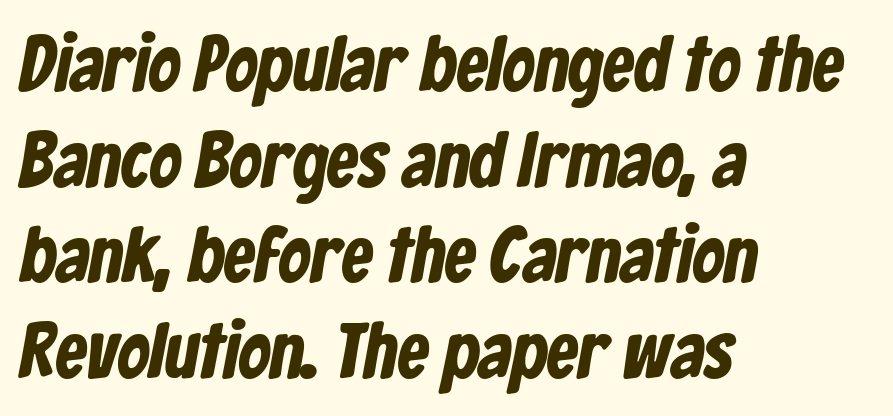
The image shows 79 px condensed sans-serif type; set left-aligned, line spacing 1.21x, normal letter spacing, not underlined; low stroke contrast and a medium x-height.
